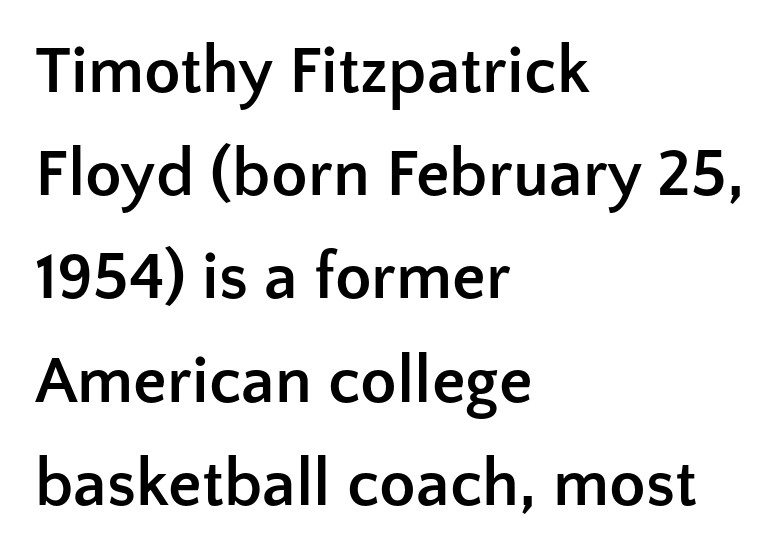
Line spacing here is normal. Does the lettering tilt? It doesn't — this is upright. If you drew a ruler down the left edge, every line would touch it. Here the glyphs are tracked normally, forming tight word shapes. Are there feet on the stems? There aren't — it's a sans.
